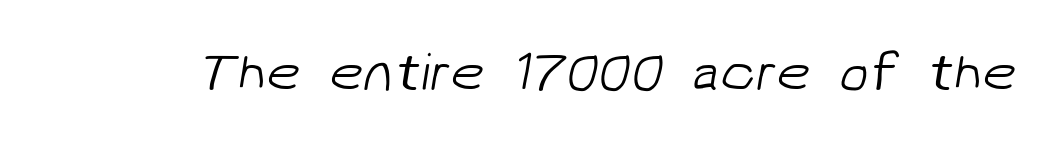
No heavy texture on the line: the type isn't bold. Look at the tracking — it's just the regular setting, nothing added. Letterform terminals end flat and unadorned throughout the passage. The face used here is proportionally spaced, like ordinary book or web type. Just letters on the line, the space beneath them empty.
